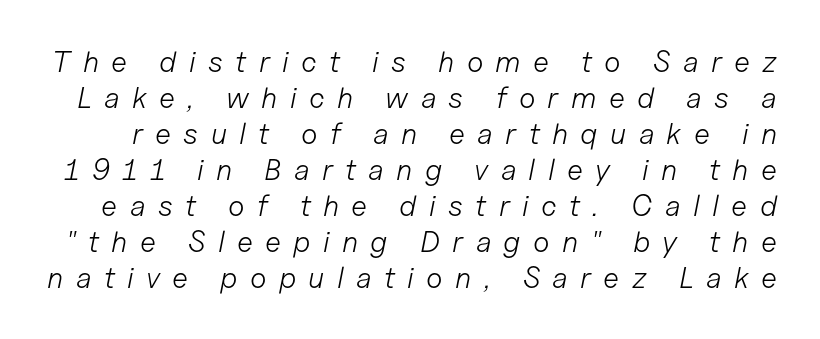
Q: Is the text bold? A: No.
Q: Is the text italic (slanted)? A: Yes, it leans right by about 11 degrees.
Q: Is the text underlined? A: No.
Q: Is the spacing between letters normal or unusually wide? A: Unusually wide.
Q: Width (condensed, normal, or wide)? A: Normal.
Q: Stroke contrast? A: Low.
Q: x-height? A: Medium.
Q: Monospaced? A: No.
